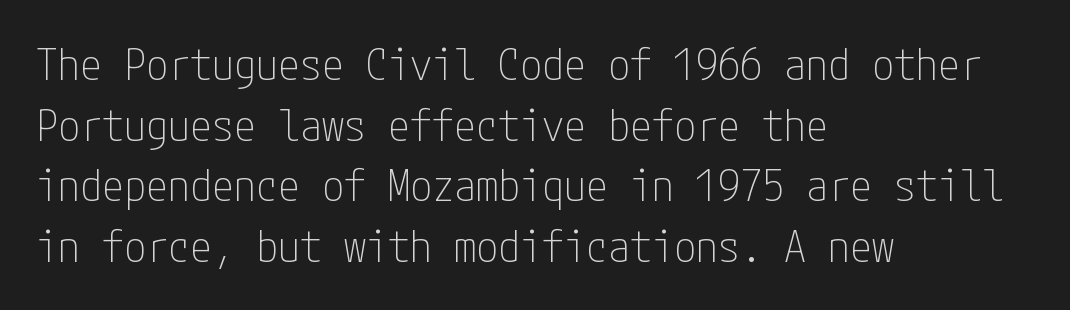
Q: Is the text bold? A: No.
Q: Is the text italic (slanted)? A: No, it is upright.
Q: Is the typeface a serif or a sans-serif typeface? A: Sans-serif.
Q: Is the text underlined? A: No.
Q: How is the paragraph aligned? A: Left-aligned.
Q: Is the spacing between letters normal or unusually wide? A: Normal.
Q: Is the spacing between lines tight, normal or loose? A: Normal.
Q: Width (condensed, normal, or wide)? A: Condensed.
Q: Stroke contrast? A: Low.
Q: x-height? A: Medium.
